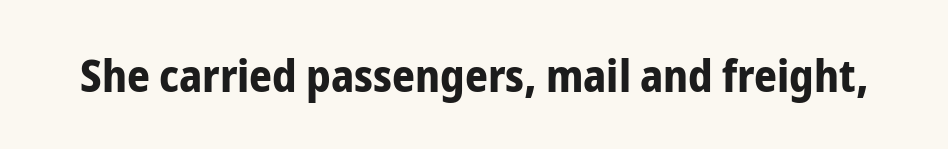
The image shows 45 px bold, condensed sans-serif type, upright; set normal letter spacing, not underlined; low stroke contrast and a medium x-height.
